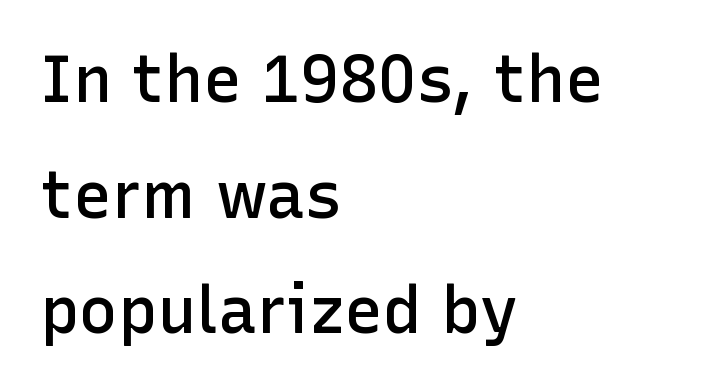
The image shows 65 px semibold sans-serif type, upright; set left-aligned, line spacing 1.78x, normal letter spacing, not underlined; low stroke contrast and a medium x-height.
